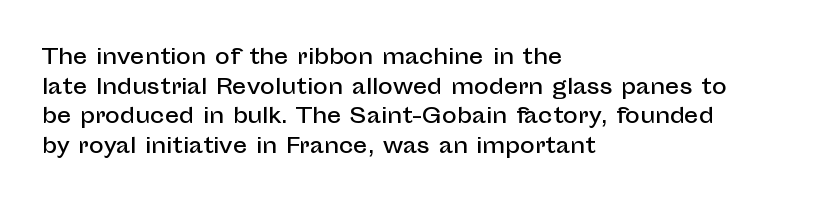
{"italic": "no", "underline": "no", "align": "left", "line_spacing": "normal", "line_spacing_ratio": 1.48, "letter_spacing": "normal", "letter_spacing_em": 0.0, "glyph_px": 20}
